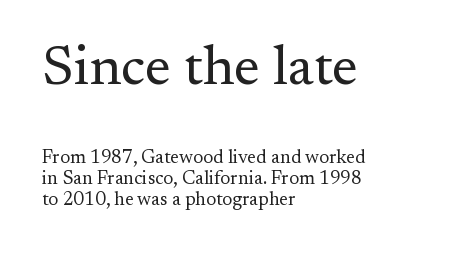
{"serif": "yes", "italic": "no", "bold": "no", "weight": "regular", "width": "normal", "stroke_contrast": "medium", "x_height": "small", "monospaced": "no", "underline": "no", "align": "left", "line_spacing": "tight", "line_spacing_ratio": 1.11, "letter_spacing": "normal", "letter_spacing_em": 0.0, "larger_block": "first", "size_ratio": 2.95, "glyph_px": 56}
